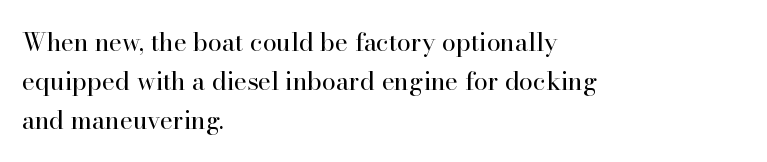
Q: Is the text bold? A: No.
Q: Is the text italic (slanted)? A: No, it is upright.
Q: Is the text underlined? A: No.
Q: How is the paragraph aligned? A: Left-aligned.
Q: Is the spacing between letters normal or unusually wide? A: Normal.
Q: Is the spacing between lines tight, normal or loose? A: Normal.
